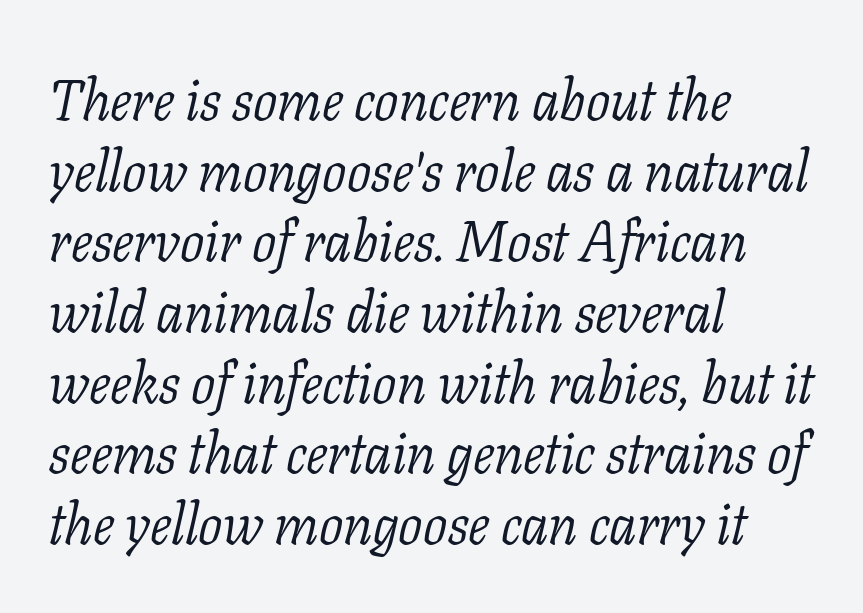
Q: Is the text bold? A: No.
Q: Is the text italic (slanted)? A: Yes, it leans right by about 11 degrees.
Q: Is the typeface a serif or a sans-serif typeface? A: Serif.
Q: Is the text underlined? A: No.
Q: How is the paragraph aligned? A: Left-aligned.
Q: Is the spacing between letters normal or unusually wide? A: Normal.
Q: Width (condensed, normal, or wide)? A: Normal.
Q: Stroke contrast? A: Low.
Q: x-height? A: Medium.
Q: Monospaced? A: No.
